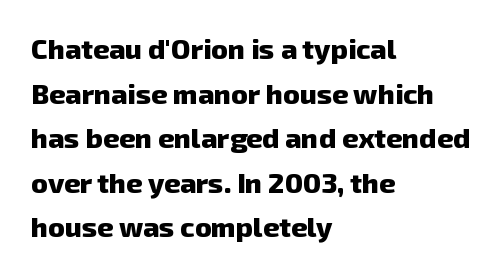
Q: Is the text bold? A: Yes.
Q: Is the typeface a serif or a sans-serif typeface? A: Sans-serif.
Q: Is the text underlined? A: No.
Q: How is the paragraph aligned? A: Left-aligned.
Q: Is the spacing between letters normal or unusually wide? A: Normal.
Q: Is the spacing between lines tight, normal or loose? A: Normal.
Q: Width (condensed, normal, or wide)? A: Normal.
Q: Stroke contrast? A: Low.
Q: x-height? A: Medium.
Q: Monospaced? A: No.
